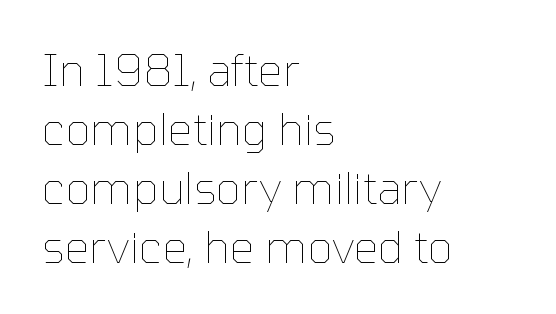
The image shows 44 px thin type, upright; set left-aligned, normal line spacing (1.34x), normal letter spacing, not underlined; low stroke contrast and a medium x-height.
